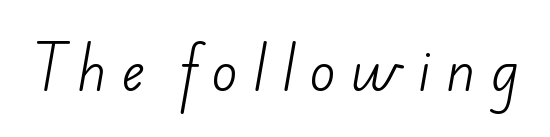
Compared with a typical body face, this is equally light or lighter still. The gap between lines stays unmarked. You could not count columns in this text — the font is proportionally spaced. Here the glyphs are tracked loosely, breaking word shapes into spaced letters. A typesetter would label this face a sans.
